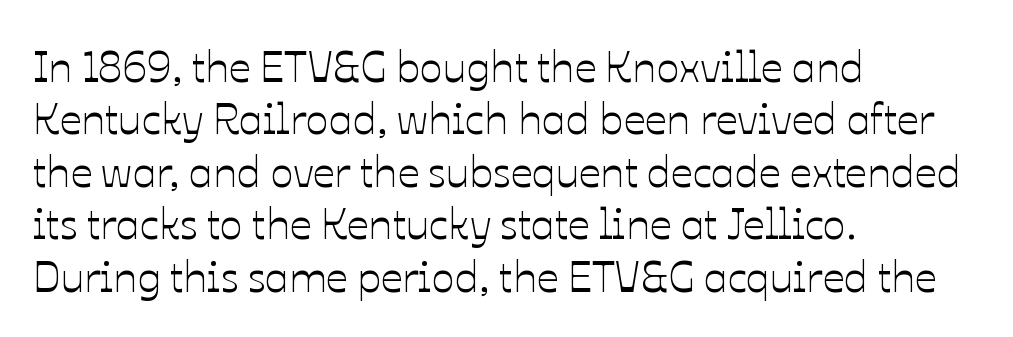
{"italic": "no", "width": "normal", "stroke_contrast": "low", "x_height": "medium", "monospaced": "no", "underline": "no", "align": "left", "line_spacing_ratio": 1.22, "letter_spacing": "normal", "letter_spacing_em": 0.0, "glyph_px": 43}
